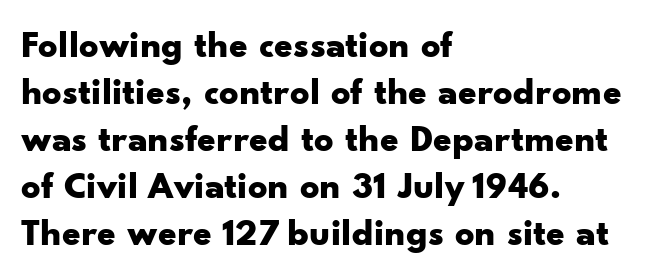
The image shows 38 px bold, wide sans-serif type, upright; set left-aligned, line spacing 1.24x, normal letter spacing, not underlined; low stroke contrast and a small x-height.
